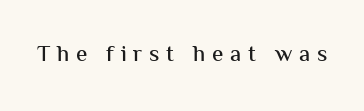
{"italic": "no", "underline": "no", "letter_spacing": "wide", "letter_spacing_em": 0.29, "glyph_px": 23}
